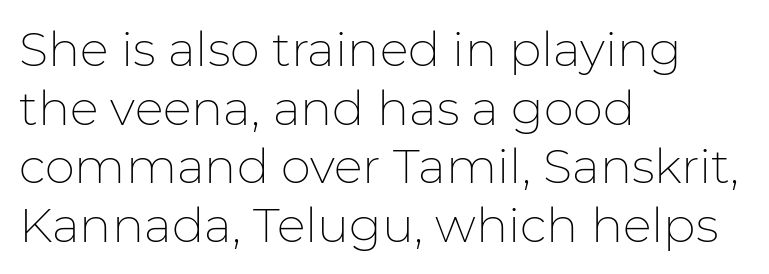
{"serif": "no", "italic": "no", "bold": "no", "weight": "thin", "width": "normal", "stroke_contrast": "low", "x_height": "medium", "monospaced": "no", "underline": "no", "align": "left", "line_spacing_ratio": 1.22, "letter_spacing": "normal", "letter_spacing_em": 0.0, "glyph_px": 48}
